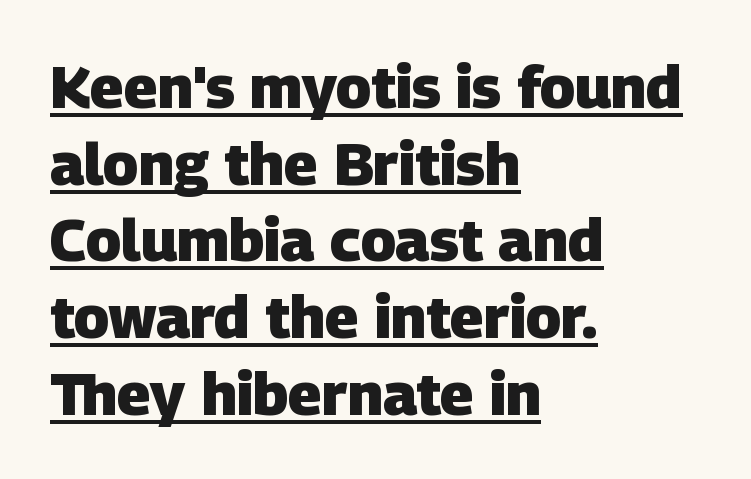
Do the characters align in a grid? No, the font is proportional. Stroke terminals: plain, sans-serif. The typesetter has applied underlining to the passage shown. Here the glyphs are tracked normally, forming tight word shapes. If you drew a ruler down the left edge, every line would touch it. Heavy-handed strokes throughout: this text is bold.
